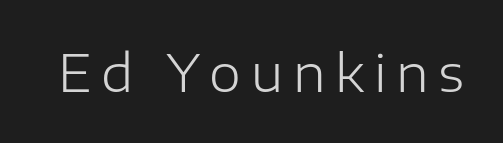
The image shows 51 px light sans-serif type, upright; set not underlined; low stroke contrast and a medium x-height.
